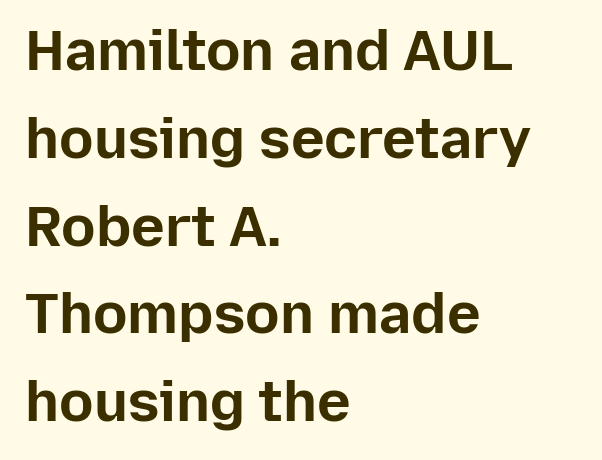
{"serif": "no", "italic": "no", "bold": "yes", "weight": "bold", "width": "normal", "stroke_contrast": "low", "x_height": "medium", "monospaced": "no", "underline": "no", "align": "left", "line_spacing": "normal", "line_spacing_ratio": 1.54, "letter_spacing": "normal", "letter_spacing_em": 0.0, "glyph_px": 57}
